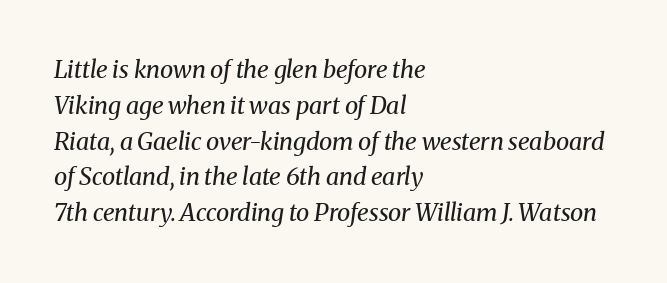
{"italic": "yes", "lean": "right", "slant_degrees": 8, "bold": "no", "underline": "no", "align": "left", "line_spacing": "normal", "line_spacing_ratio": 1.49, "letter_spacing": "normal", "letter_spacing_em": 0.0, "glyph_px": 24}
